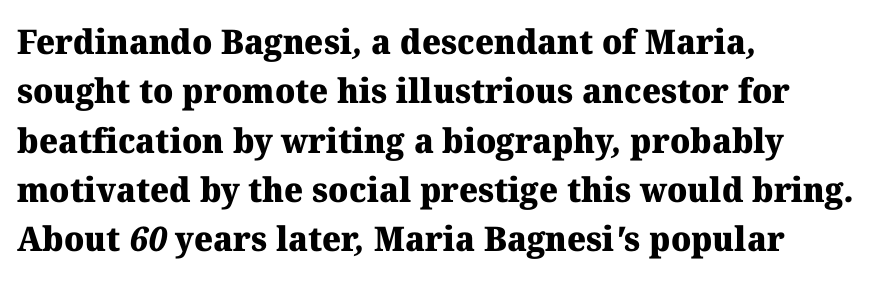
{"serif": "yes", "bold": "yes", "weight": "heavy", "width": "normal", "stroke_contrast": "medium", "x_height": "medium", "monospaced": "no", "underline": "no", "align": "left", "line_spacing": "normal", "line_spacing_ratio": 1.45, "letter_spacing": "normal", "letter_spacing_em": 0.0, "glyph_px": 34}
